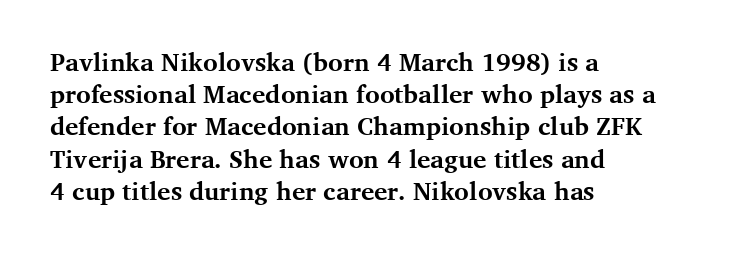
The lines sit at an ordinary, default distance from one another. Italic? Not at all — the glyphs are vertical. This rendering leaves character spacing at its baseline value. A student would call this left alignment; a typographer would say flush left, rag right.
